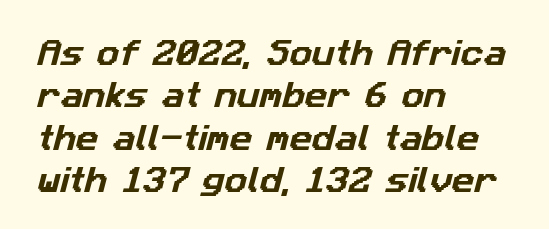
{"serif": "no", "width": "normal", "stroke_contrast": "low", "x_height": "medium", "monospaced": "no", "underline": "no", "align": "left", "line_spacing": "normal", "line_spacing_ratio": 1.51, "letter_spacing": "normal", "letter_spacing_em": 0.0, "glyph_px": 28}
